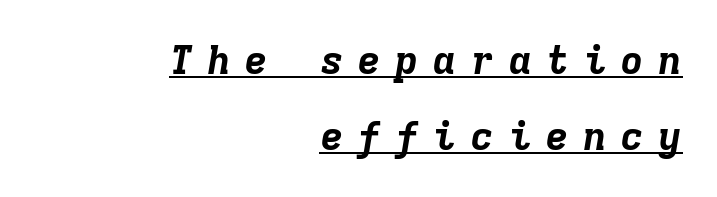
Stroke thickness is high; the sample reads as a true bold. What stands out about the letter spacing? Its width — letters are far apart. You can tell it's italic because the verticals aren't actually vertical. The rendering uses the underline text-decoration.
